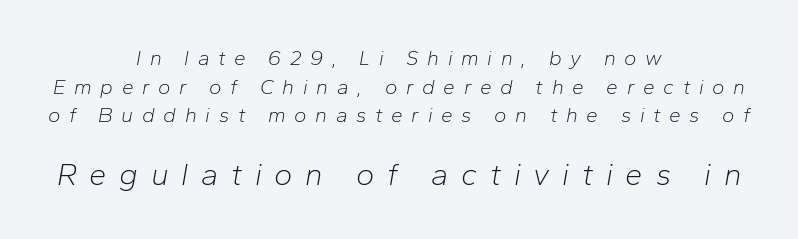
Q: Is the text bold? A: No.
Q: Is the text italic (slanted)? A: Yes, it leans right by about 10 degrees.
Q: Is the text underlined? A: No.
Q: How is the paragraph aligned? A: Centered.
Q: Is the spacing between letters normal or unusually wide? A: Unusually wide.
Q: Is the spacing between lines tight, normal or loose? A: Normal.
Q: Which block of text is set in a larger size, the first (top) or the second (bottom)? A: The second (bottom) one.
Q: Width (condensed, normal, or wide)? A: Normal.
Q: Stroke contrast? A: Low.
Q: x-height? A: Medium.
Q: Monospaced? A: No.
